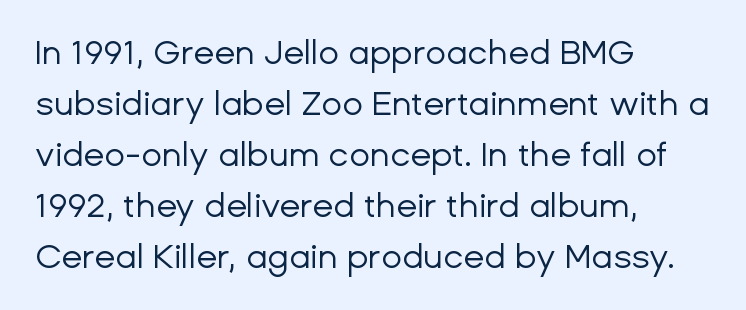
Grotesque or geometric, the face here clearly has no serifs. This is the regular roman posture of the typeface. The face used here is proportionally spaced, like ordinary book or web type. Inter-character spacing is left at the font's built-in metrics. Underlining? Definitely not there.
